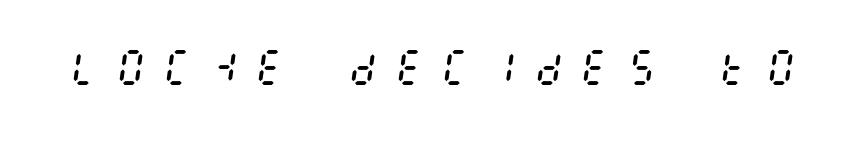
Q: Is the text bold? A: No.
Q: Is the text italic (slanted)? A: Yes, it leans right by about 8 degrees.
Q: Is the text underlined? A: No.
Q: Is the spacing between letters normal or unusually wide? A: Unusually wide.
Q: Width (condensed, normal, or wide)? A: Condensed.
Q: Stroke contrast? A: Medium.
Q: x-height? A: Large.
